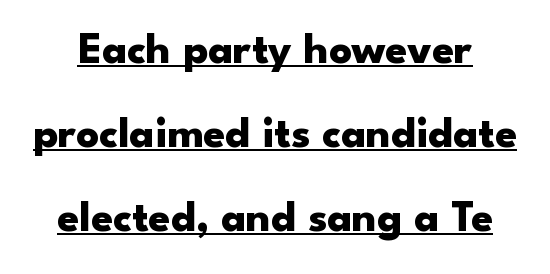
The image shows 44 px heavy, wide sans-serif type, upright; set loose line spacing (1.91x), normal letter spacing, underlined; low stroke contrast and a small x-height.
